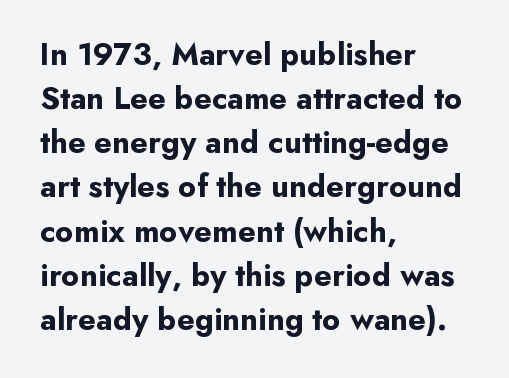
The image shows 32 px bold sans-serif type, upright; set left-aligned, normal line spacing (1.38x), normal letter spacing, not underlined; low stroke contrast and a small x-height.
